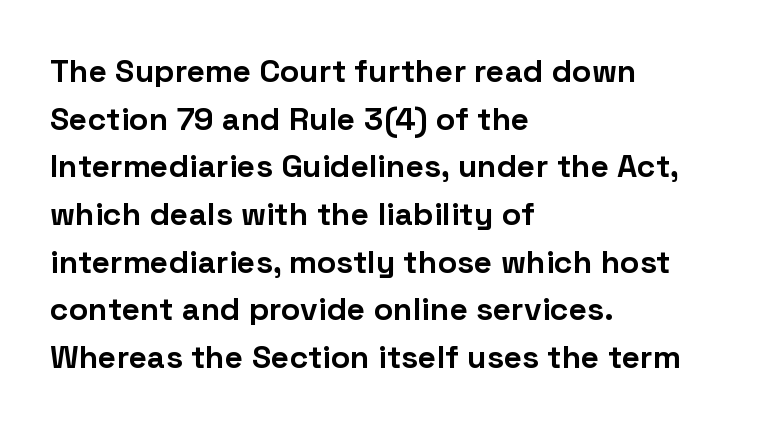
The image shows 32 px bold sans-serif type, upright; set left-aligned, normal line spacing (1.49x), normal letter spacing, not underlined; low stroke contrast and a medium x-height.
